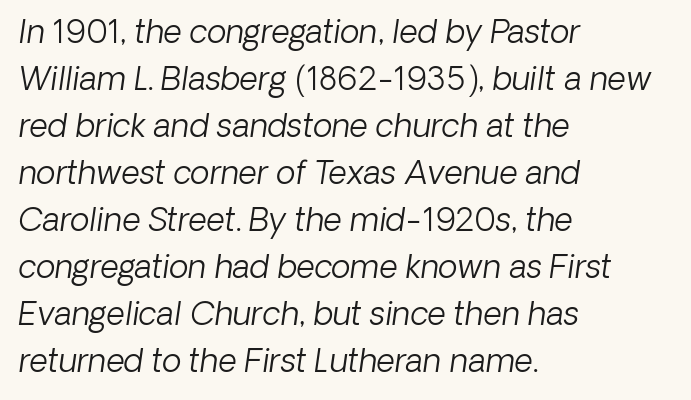
Characters follow at the spacing the type designer built in. The glyphs are unaccompanied by any horizontal stroke below them. The letters advance in unequal steps, a hallmark of proportional type. Each new line begins a customary step beneath the previous one.
